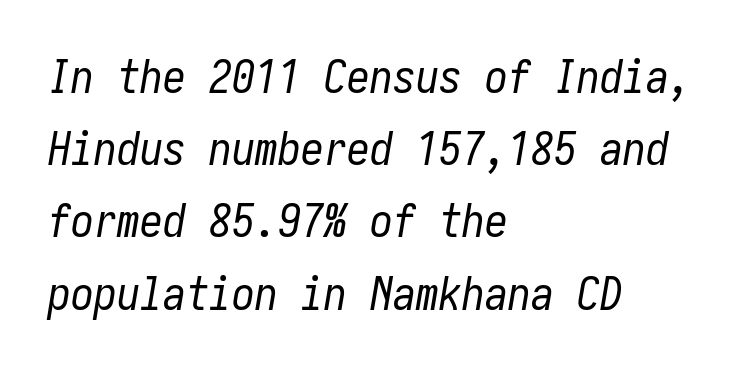
The image shows 46 px regular-weight, condensed type, italic (leaning right); set left-aligned, normal line spacing (1.57x), normal letter spacing, not underlined; low stroke contrast and a medium x-height.
